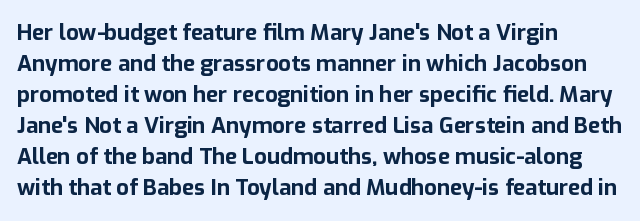
{"italic": "no", "bold": "yes", "underline": "no", "align": "left", "line_spacing": "normal", "line_spacing_ratio": 1.41, "letter_spacing": "normal", "letter_spacing_em": 0.0, "glyph_px": 22}
